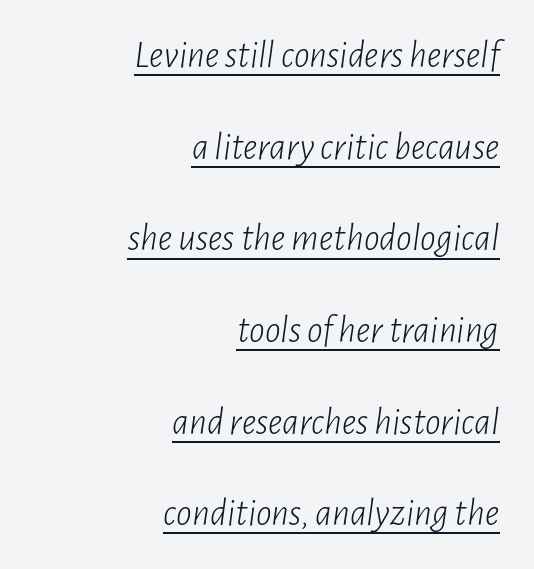
The image shows 39 px light, condensed type, italic (leaning right); set right-aligned, loose line spacing (2.35x), normal letter spacing, underlined; low stroke contrast and a medium x-height.
